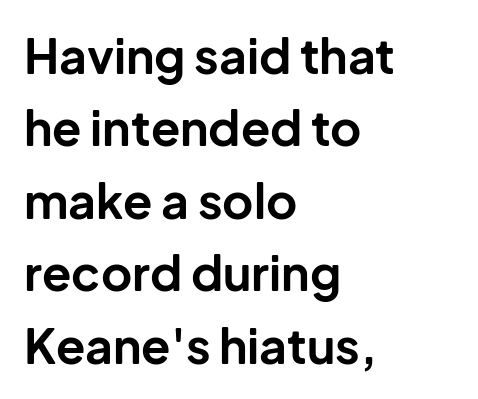
The image shows 48 px bold sans-serif type, upright; set left-aligned, normal line spacing (1.51x), normal letter spacing, not underlined; low stroke contrast and a medium x-height.
